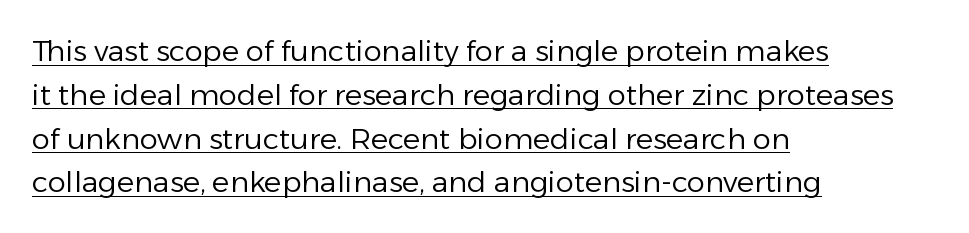
Each word holds together tightly as a unit, with standard inter-letter gaps. The face looks like a standard text weight, possibly lighter. Are there feet on the stems? There aren't — it's a sans. Caption: multi-line text, flush left, ragged right.
